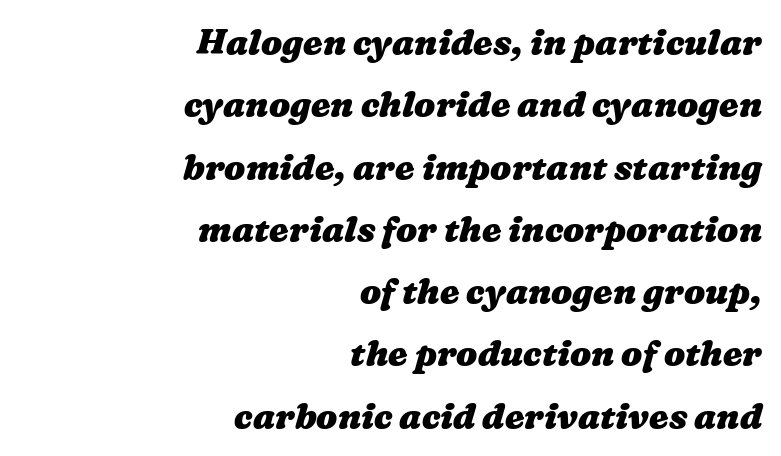
Q: Is the text bold? A: Yes.
Q: Is the text underlined? A: No.
Q: How is the paragraph aligned? A: Right-aligned.
Q: Is the spacing between letters normal or unusually wide? A: Normal.
Q: Width (condensed, normal, or wide)? A: Wide.
Q: Stroke contrast? A: Medium.
Q: x-height? A: Medium.
Q: Monospaced? A: No.
